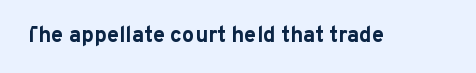
Short note: letters normally spaced. Words float on clear page, feet unadorned. The letters stand upright; this is a roman face. Heavy, bold letterforms.
